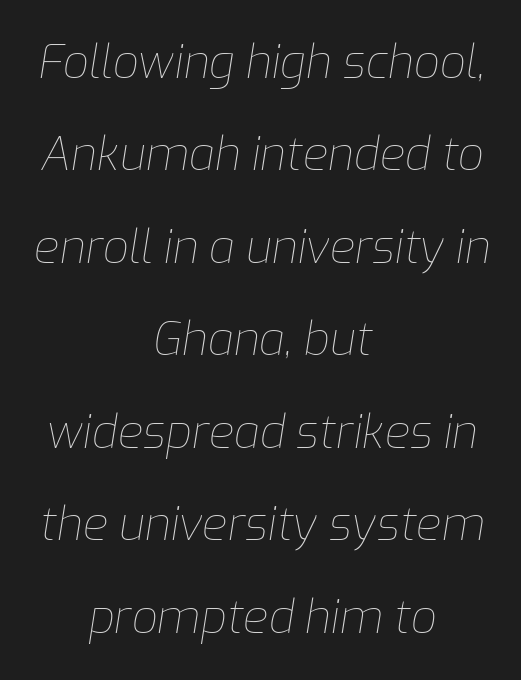
Q: Is the text bold? A: No.
Q: Is the text italic (slanted)? A: Yes, it leans right by about 9 degrees.
Q: Is the text underlined? A: No.
Q: How is the paragraph aligned? A: Centered.
Q: Is the spacing between letters normal or unusually wide? A: Normal.
Q: Is the spacing between lines tight, normal or loose? A: Loose.
Q: Width (condensed, normal, or wide)? A: Normal.
Q: Stroke contrast? A: Low.
Q: x-height? A: Medium.
Q: Monospaced? A: No.
